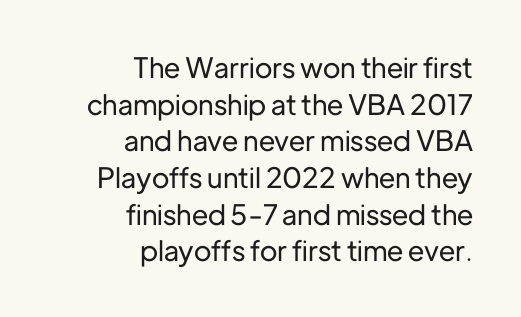
Q: Is the text italic (slanted)? A: No, it is upright.
Q: Is the typeface a serif or a sans-serif typeface? A: Sans-serif.
Q: Is the text underlined? A: No.
Q: How is the paragraph aligned? A: Right-aligned.
Q: Is the spacing between letters normal or unusually wide? A: Normal.
Q: Is the spacing between lines tight, normal or loose? A: Normal.
Q: Width (condensed, normal, or wide)? A: Normal.
Q: Stroke contrast? A: Low.
Q: x-height? A: Medium.
Q: Monospaced? A: No.
